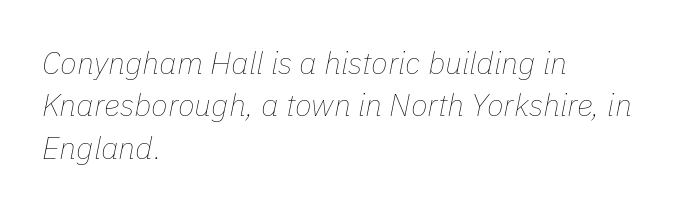
The image shows 31 px thin type, italic (leaning right); set left-aligned, normal line spacing (1.37x), normal letter spacing, not underlined; low stroke contrast and a medium x-height.
